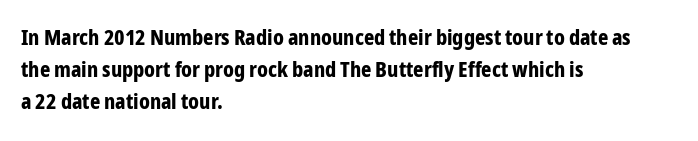
The image shows 22 px bold type, upright; set left-aligned, normal line spacing (1.46x), normal letter spacing, not underlined.
